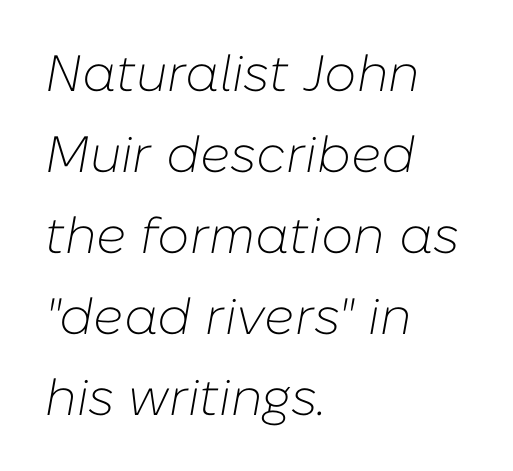
Think of a printed novel: that variable character pitch is what you see here. The rendering keeps characters at their native spacing. The strip under each line holds only bare page. All the whitespace from short lines collects on the right.
